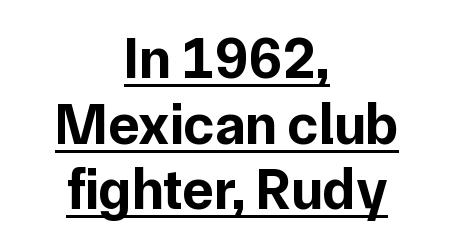
The image shows 58 px bold sans-serif type, upright; set centered, tight line spacing (1.13x), normal letter spacing, underlined; low stroke contrast and a medium x-height.
